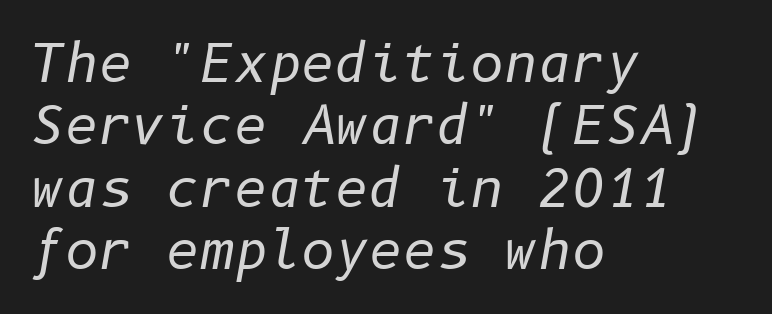
The image shows 52 px regular-weight type, italic (leaning right); set left-aligned, line spacing 1.2x, normal letter spacing, not underlined; low stroke contrast and a medium x-height.
